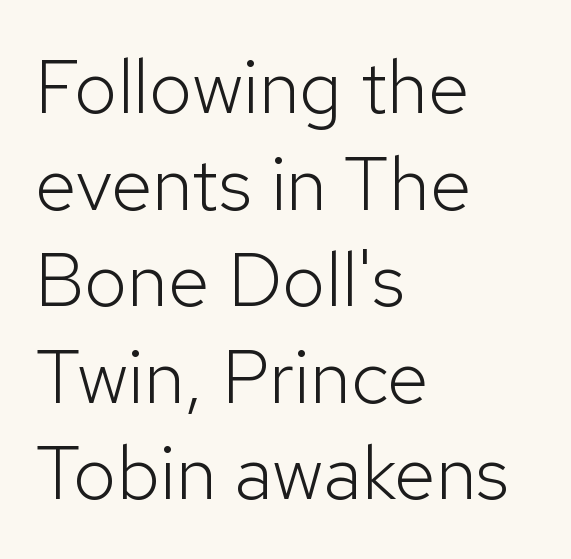
Q: Is the text bold? A: No.
Q: Is the text italic (slanted)? A: No, it is upright.
Q: Is the typeface a serif or a sans-serif typeface? A: Sans-serif.
Q: Is the text underlined? A: No.
Q: How is the paragraph aligned? A: Left-aligned.
Q: Is the spacing between letters normal or unusually wide? A: Normal.
Q: Is the spacing between lines tight, normal or loose? A: Normal.
Q: Width (condensed, normal, or wide)? A: Normal.
Q: Stroke contrast? A: Low.
Q: x-height? A: Medium.
Q: Monospaced? A: No.
